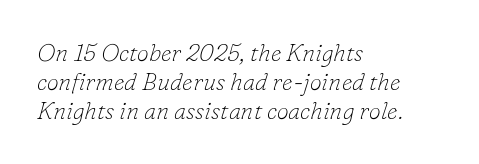
The passage shown is not bold in any degree. The rendering applies a slant to the glyphs. The paragraph has a hard left edge and a soft right edge. Nobody touched the tracking dial on this one. Bare-footed words on every line.
